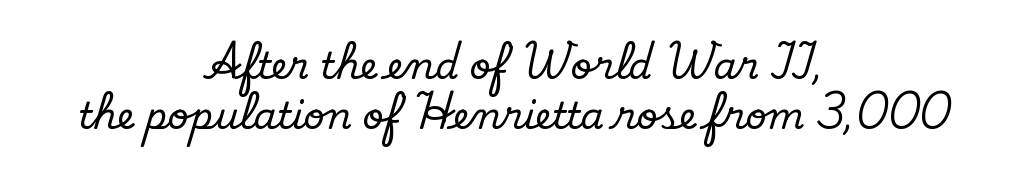
The image shows 37 px serif type; set centered, normal line spacing (1.36x), normal letter spacing, not underlined; low stroke contrast and a small x-height.
